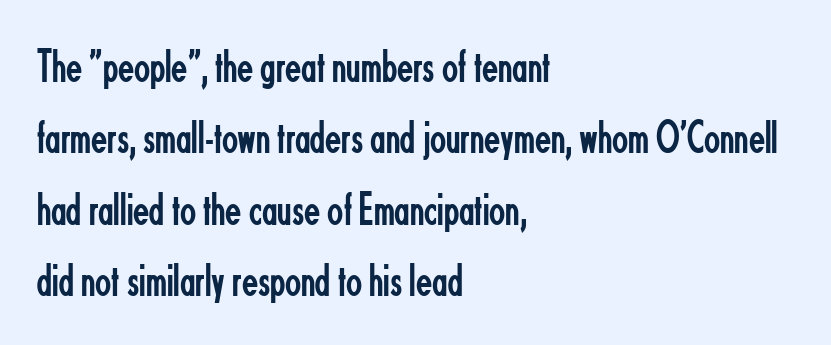
{"serif": "no", "italic": "no", "bold": "no", "weight": "regular", "width": "condensed", "stroke_contrast": "low", "x_height": "small", "monospaced": "no", "underline": "no", "align": "left", "line_spacing": "normal", "line_spacing_ratio": 1.52, "letter_spacing": "normal", "letter_spacing_em": 0.0, "glyph_px": 47}
